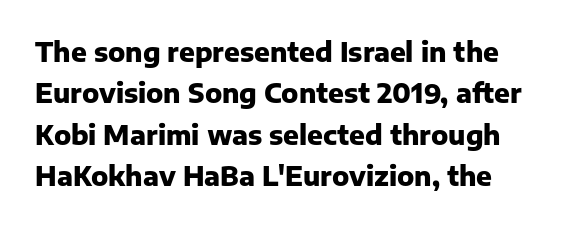
The image shows 26 px bold type, upright; set left-aligned, normal line spacing (1.59x), normal letter spacing, not underlined.
